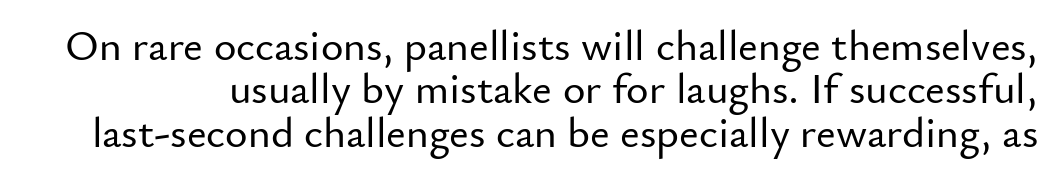
Examine the stroke ends and you'll find no serifs. Glyph-to-glyph distance matches everyday printed text. No italicization has been applied; the sample stays upright. The area under the type is left untouched. Think of a printed novel: that variable character pitch is what you see here. The lines are packed closely together with very little leading.
